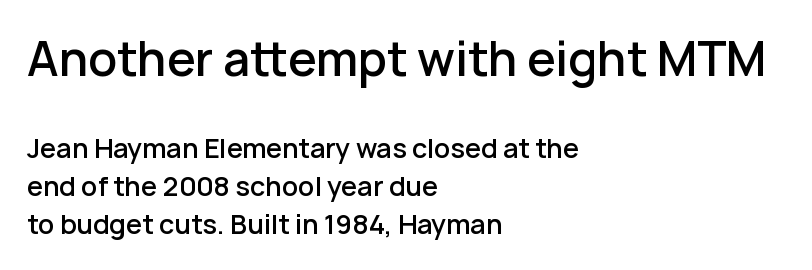
The image shows 46 px semibold sans-serif type, upright; set left-aligned, normal line spacing (1.45x), normal letter spacing, not underlined; the first (top) block is 1.77x larger; low stroke contrast and a medium x-height.
